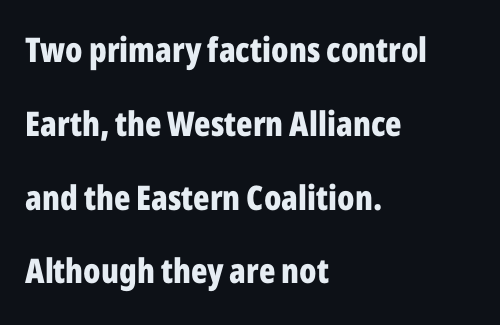
Q: Is the text bold? A: Yes.
Q: Is the text italic (slanted)? A: No, it is upright.
Q: Is the typeface a serif or a sans-serif typeface? A: Sans-serif.
Q: Is the text underlined? A: No.
Q: How is the paragraph aligned? A: Left-aligned.
Q: Is the spacing between letters normal or unusually wide? A: Normal.
Q: Is the spacing between lines tight, normal or loose? A: Loose.
Q: Width (condensed, normal, or wide)? A: Condensed.
Q: Stroke contrast? A: Low.
Q: x-height? A: Medium.
Q: Monospaced? A: No.
